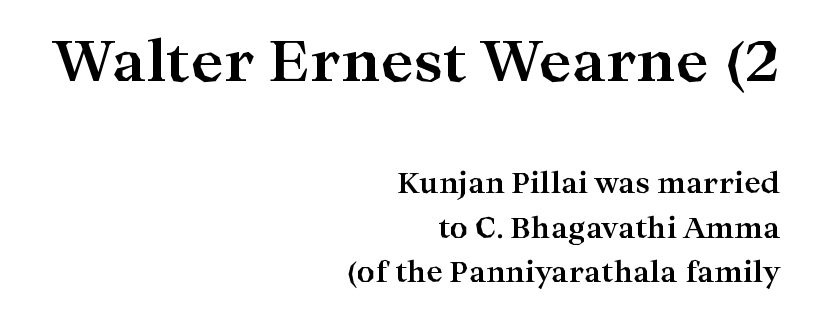
The image shows 56 px bold, wide serif type, upright; set right-aligned, normal line spacing (1.58x), normal letter spacing, not underlined; the first (top) block is 2.0x larger; high stroke contrast and a medium x-height.
